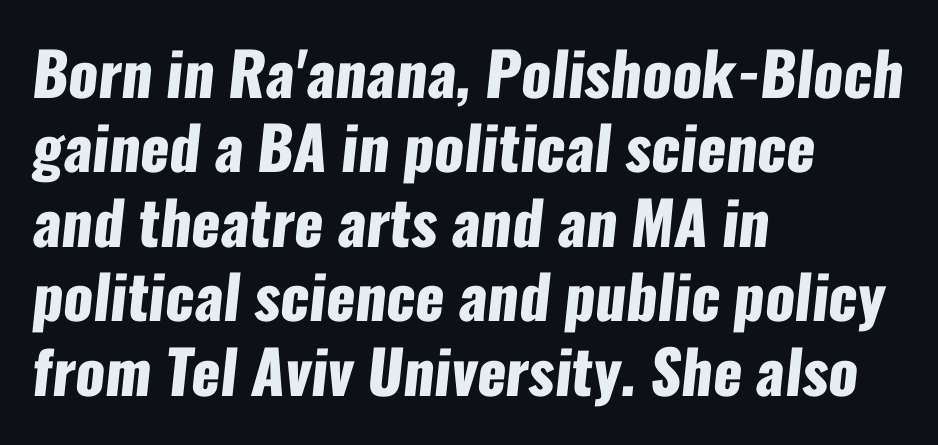
The image shows 60 px heavy, condensed sans-serif type; set left-aligned, line spacing 1.24x, normal letter spacing, not underlined; low stroke contrast and a medium x-height.
